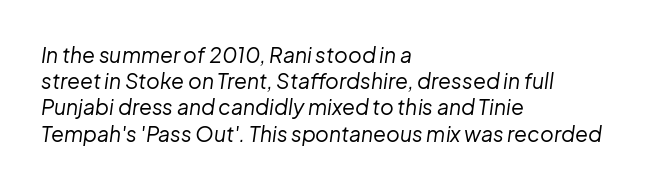
{"italic": "yes", "lean": "right", "slant_degrees": 8, "bold": "no", "underline": "no", "align": "left", "line_spacing": "normal", "line_spacing_ratio": 1.25, "letter_spacing": "normal", "letter_spacing_em": 0.0, "glyph_px": 21}
